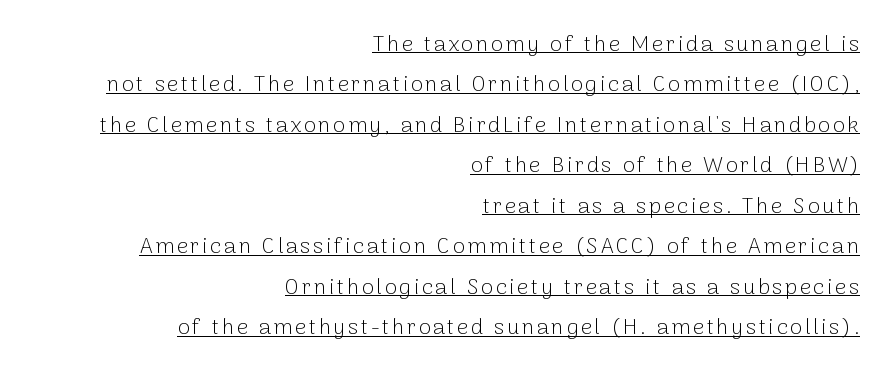
These glyphs show unthickened strokes, regular width or finer. The paragraph shown leans on its right margin. Nope, not italic — everything's standing straight. The passage shown is underscored from start to finish.
